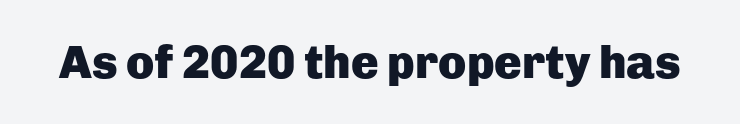
{"serif": "no", "italic": "no", "bold": "yes", "weight": "heavy", "width": "normal", "stroke_contrast": "low", "x_height": "medium", "monospaced": "no", "underline": "no", "letter_spacing": "normal", "letter_spacing_em": 0.0, "glyph_px": 46}
